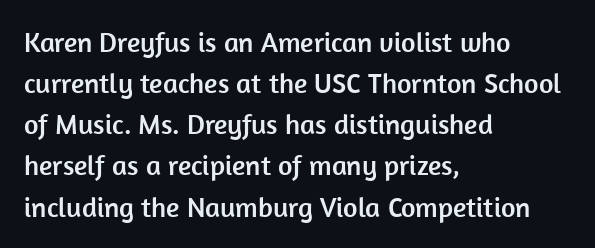
{"serif": "no", "italic": "no", "width": "normal", "stroke_contrast": "low", "x_height": "medium", "monospaced": "no", "underline": "no", "align": "left", "line_spacing": "normal", "line_spacing_ratio": 1.47, "letter_spacing": "normal", "letter_spacing_em": 0.0, "glyph_px": 28}
